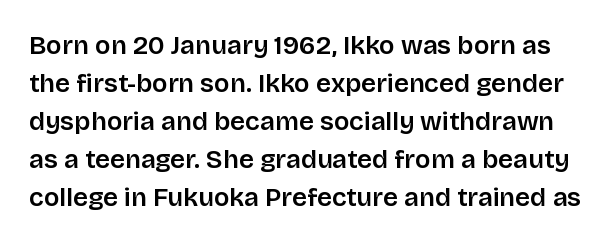
The image shows 26 px text type, upright; set normal line spacing (1.46x), normal letter spacing, not underlined.
